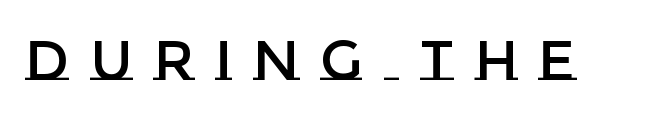
{"italic": "no", "width": "normal", "stroke_contrast": "low", "x_height": "large", "monospaced": "no", "underline": "no", "letter_spacing": "wide", "letter_spacing_em": 0.37, "glyph_px": 56}
